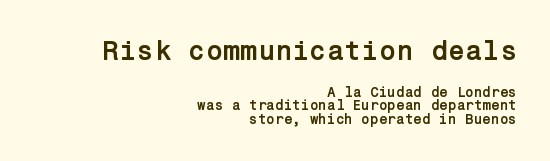
Q: Is the text bold? A: Yes.
Q: Is the text italic (slanted)? A: No, it is upright.
Q: Is the typeface a serif or a sans-serif typeface? A: Sans-serif.
Q: Is the text underlined? A: No.
Q: How is the paragraph aligned? A: Right-aligned.
Q: Is the spacing between letters normal or unusually wide? A: Normal.
Q: Is the spacing between lines tight, normal or loose? A: Tight.
Q: Which block of text is set in a larger size, the first (top) or the second (bottom)? A: The first (top) one.
Q: Width (condensed, normal, or wide)? A: Normal.
Q: Stroke contrast? A: Low.
Q: x-height? A: Medium.
